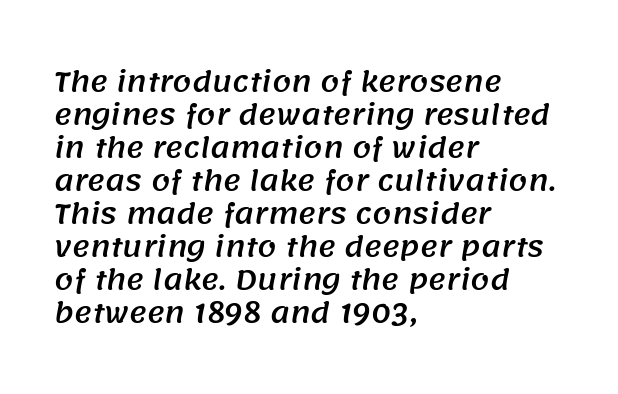
The image shows 27 px text type; set left-aligned, line spacing 1.22x, normal letter spacing, not underlined.
